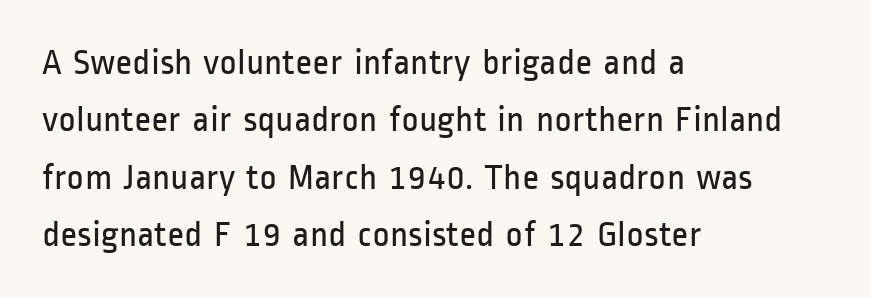
Q: Is the text bold? A: No.
Q: Is the text italic (slanted)? A: No, it is upright.
Q: Is the typeface a serif or a sans-serif typeface? A: Sans-serif.
Q: Is the text underlined? A: No.
Q: How is the paragraph aligned? A: Left-aligned.
Q: Is the spacing between letters normal or unusually wide? A: Normal.
Q: Is the spacing between lines tight, normal or loose? A: Normal.
Q: Width (condensed, normal, or wide)? A: Condensed.
Q: Stroke contrast? A: Low.
Q: x-height? A: Medium.
Q: Monospaced? A: No.
